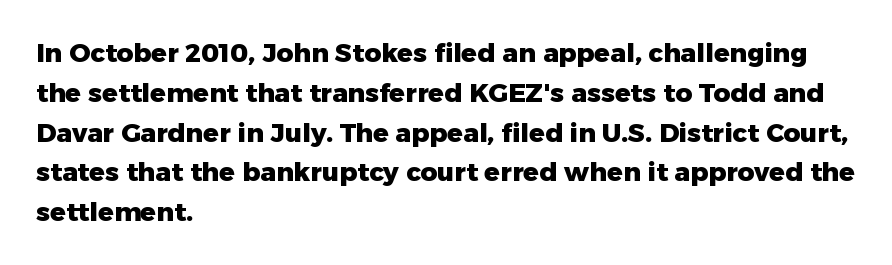
Plenty of ink on the page — the face is bold. Vertical spacing — default. Descenders hang freely into open space. All the whitespace from short lines collects on the right. This rendering leaves character spacing at its baseline value. Do the letters lean? They stand straight.
